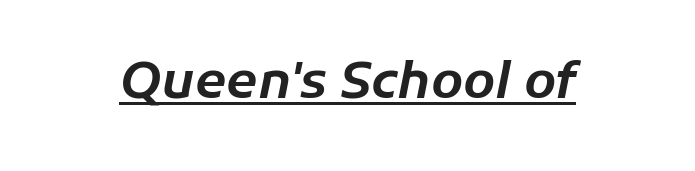
{"italic": "yes", "lean": "right", "slant_degrees": 11, "width": "normal", "stroke_contrast": "low", "x_height": "medium", "monospaced": "no", "underline": "yes", "letter_spacing": "normal", "letter_spacing_em": 0.0, "glyph_px": 51}
